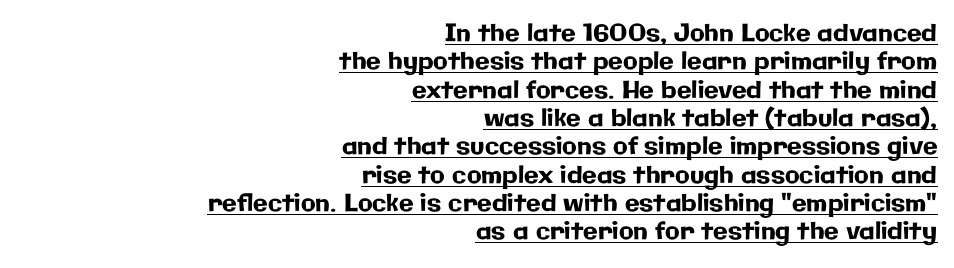
Q: Is the text italic (slanted)? A: No, it is upright.
Q: Is the text underlined? A: Yes.
Q: How is the paragraph aligned? A: Right-aligned.
Q: Is the spacing between letters normal or unusually wide? A: Normal.
